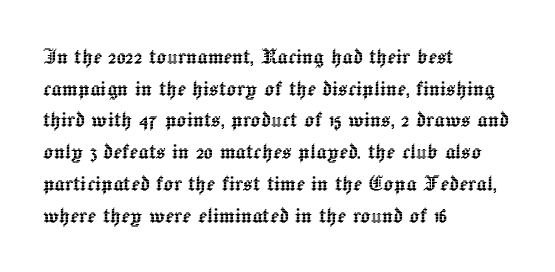
Q: Is the text italic (slanted)? A: No, it is upright.
Q: Is the text underlined? A: No.
Q: How is the paragraph aligned? A: Left-aligned.
Q: Is the spacing between letters normal or unusually wide? A: Normal.
